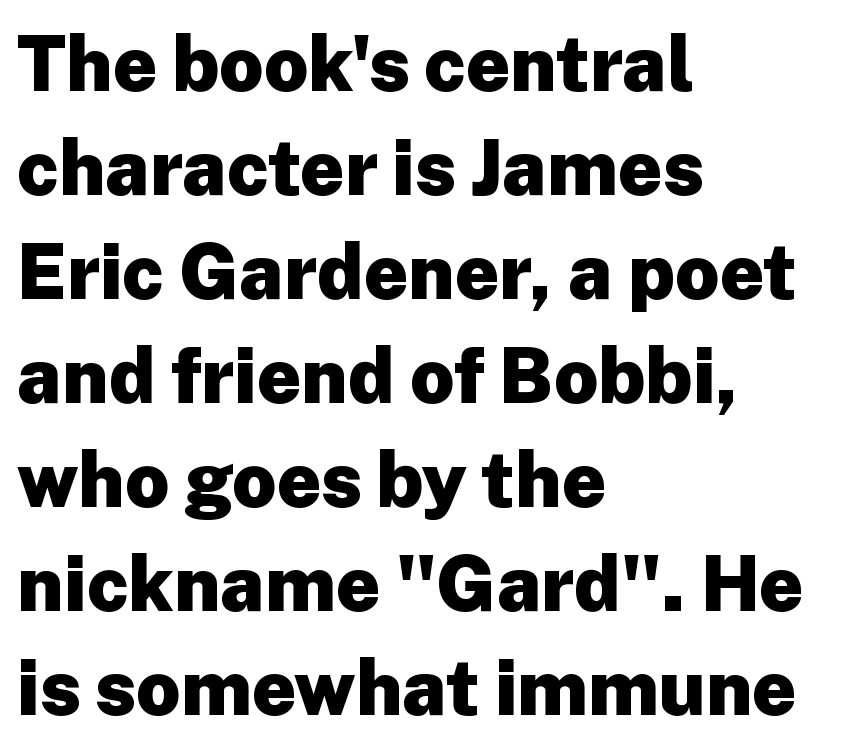
Q: Is the text bold? A: Yes.
Q: Is the text italic (slanted)? A: No, it is upright.
Q: Is the typeface a serif or a sans-serif typeface? A: Sans-serif.
Q: Is the text underlined? A: No.
Q: How is the paragraph aligned? A: Left-aligned.
Q: Is the spacing between letters normal or unusually wide? A: Normal.
Q: Is the spacing between lines tight, normal or loose? A: Normal.
Q: Width (condensed, normal, or wide)? A: Normal.
Q: Stroke contrast? A: Low.
Q: x-height? A: Medium.
Q: Monospaced? A: No.
